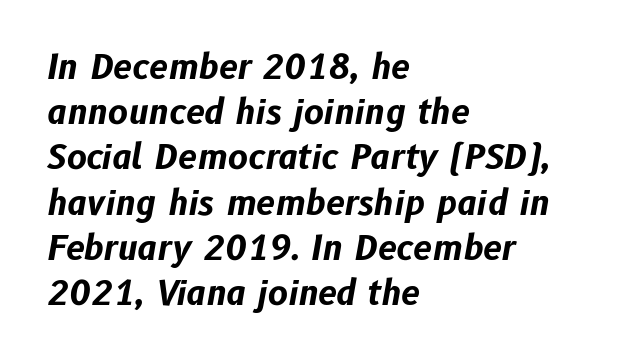
{"italic": "yes", "lean": "right", "slant_degrees": 10, "bold": "yes", "weight": "bold", "width": "normal", "stroke_contrast": "low", "x_height": "medium", "monospaced": "no", "underline": "no", "align": "left", "line_spacing": "normal", "line_spacing_ratio": 1.33, "letter_spacing": "normal", "letter_spacing_em": 0.0, "glyph_px": 34}
